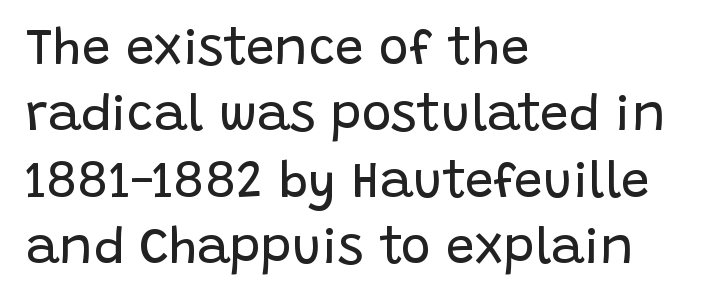
The image shows 51 px regular-weight sans-serif type, upright; set left-aligned, normal line spacing (1.3x), normal letter spacing, not underlined; low stroke contrast and a large x-height.
